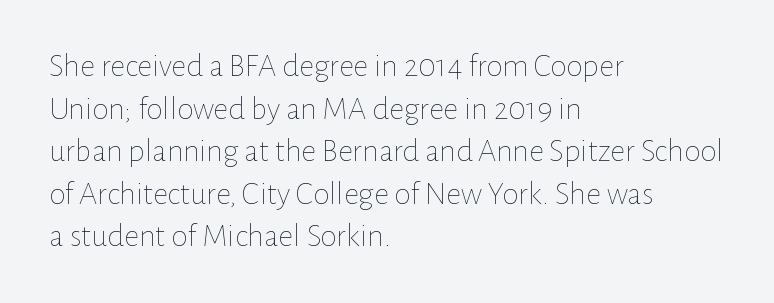
Looks like regular typesetting: each glyph gets only the width it needs. Characters follow at the spacing the type designer built in. This is not heavy type; no bold has been used. The leading is moderate, giving the passage an even texture.
